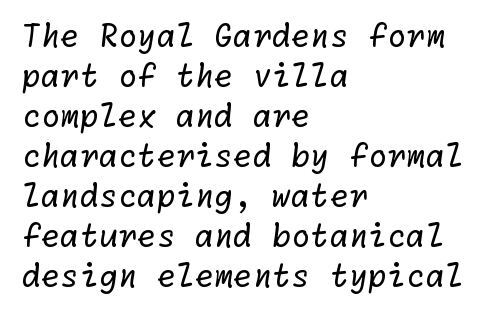
{"serif": "no", "bold": "no", "weight": "regular", "width": "normal", "stroke_contrast": "low", "x_height": "medium", "underline": "no", "align": "left", "line_spacing": "normal", "line_spacing_ratio": 1.29, "letter_spacing": "normal", "letter_spacing_em": 0.0, "glyph_px": 31}
